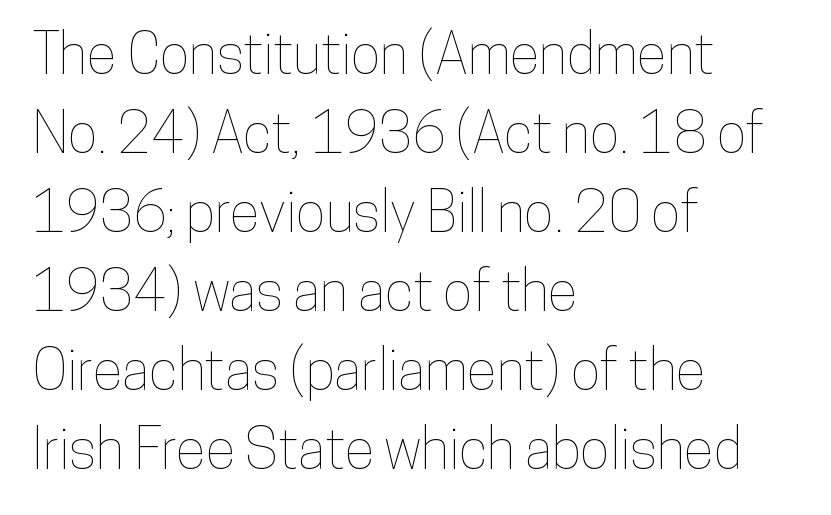
Q: Is the text italic (slanted)? A: No, it is upright.
Q: Is the text underlined? A: No.
Q: How is the paragraph aligned? A: Left-aligned.
Q: Is the spacing between letters normal or unusually wide? A: Normal.
Q: Is the spacing between lines tight, normal or loose? A: Normal.
Q: Width (condensed, normal, or wide)? A: Condensed.
Q: Stroke contrast? A: Low.
Q: x-height? A: Medium.
Q: Monospaced? A: No.
